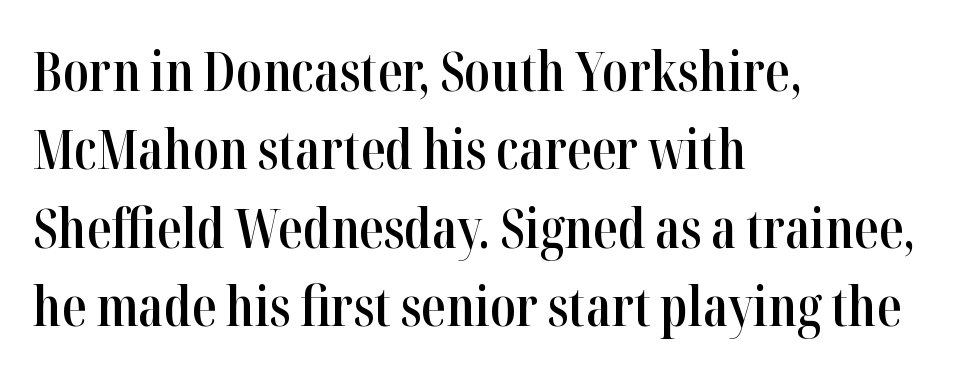
Ascenders rise straight up at ninety degrees. The rendering keeps characters at their native spacing. The sample has been set in demibold, a notch under bold. Serif or sans? Serif — the stroke terminals have little feet.
